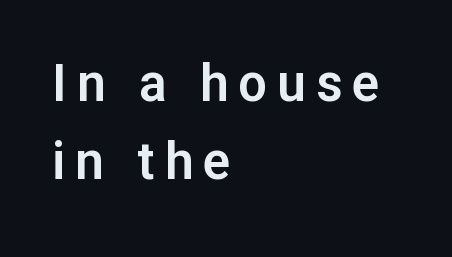
Q: Is the text italic (slanted)? A: No, it is upright.
Q: Is the typeface a serif or a sans-serif typeface? A: Sans-serif.
Q: Is the text underlined? A: No.
Q: How is the paragraph aligned? A: Left-aligned.
Q: Is the spacing between letters normal or unusually wide? A: Unusually wide.
Q: Is the spacing between lines tight, normal or loose? A: Normal.
Q: Width (condensed, normal, or wide)? A: Normal.
Q: Stroke contrast? A: Low.
Q: x-height? A: Medium.
Q: Monospaced? A: No.
